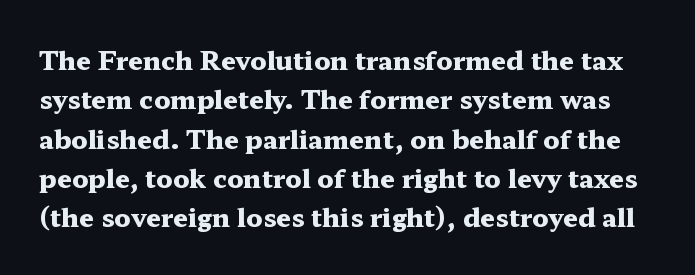
If you measured baseline to baseline, you'd find a middling distance. You can tell it's not italic because the verticals are truly vertical. Words appear dense and cohesive because spacing is normal. Plain, unruled lines of type. These words are printed bold, with thick strokes throughout.
